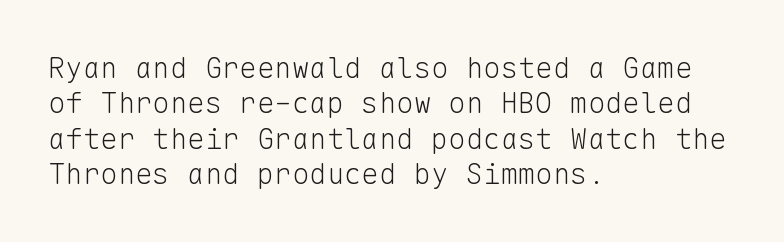
{"serif": "no", "italic": "no", "bold": "no", "weight": "light", "width": "normal", "stroke_contrast": "low", "x_height": "medium", "monospaced": "yes", "underline": "no", "align": "left", "line_spacing_ratio": 1.22, "letter_spacing": "normal", "letter_spacing_em": 0.0, "glyph_px": 29}
